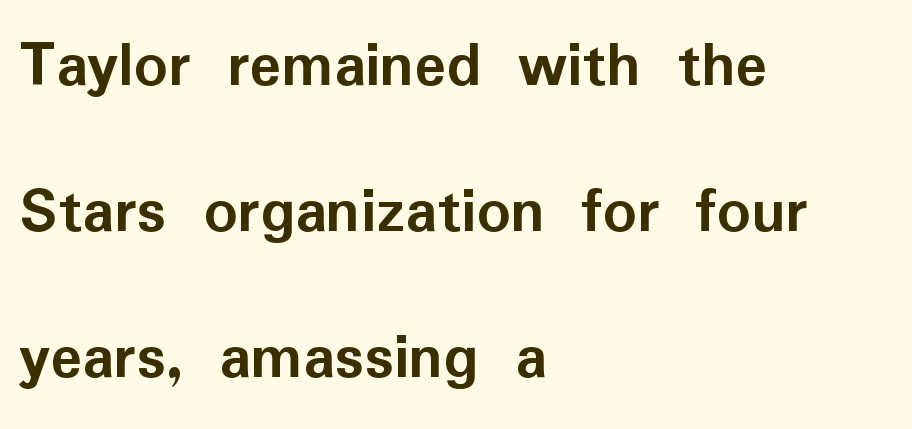
The passage shown is typed in a proportional face where columns would drift. Descenders hang freely into open space. The letters are bold, with thick, heavy strokes. The vertical gap from one line to the next is large. The letters stand straight up with perfectly vertical stems.
